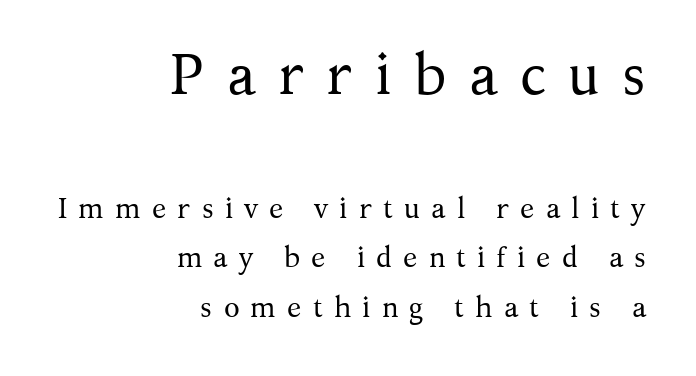
The rendering uses natural spacing where letterforms have individual widths. The typesetting does not lean heavy: it is not bold. The passage is arranged like a letterhead date or caption credit — flush right. Clear beneath every line of the passage.
